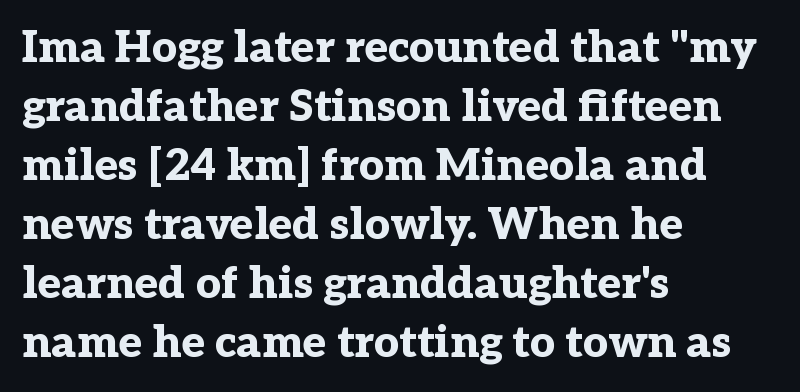
The image shows 44 px bold serif type, upright; set left-aligned, normal line spacing (1.34x), normal letter spacing, not underlined; low stroke contrast and a medium x-height.
